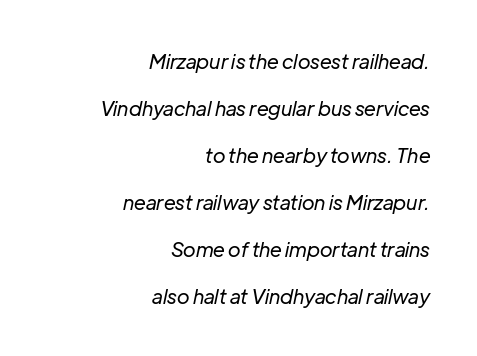
Any mark beneath the type? The region is blank. On a weight scale, this lands at 450 or below. Inter-character spacing is left at the font's built-in metrics. When letters slant like this, we call the style italic. What's the leading like? Stretched, with rows far apart.
